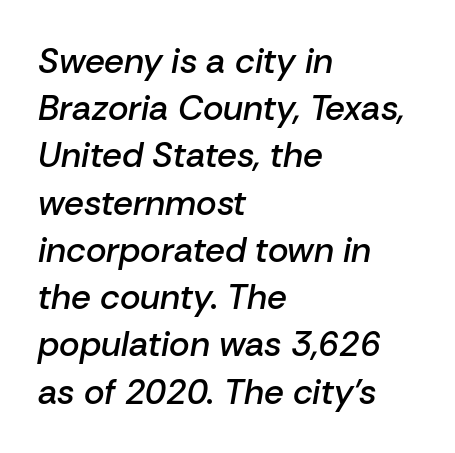
{"italic": "yes", "lean": "right", "slant_degrees": 10, "bold": "semi", "weight": "semibold", "width": "normal", "stroke_contrast": "low", "x_height": "medium", "monospaced": "no", "underline": "no", "align": "left", "line_spacing": "normal", "line_spacing_ratio": 1.35, "letter_spacing": "normal", "letter_spacing_em": 0.0, "glyph_px": 35}
